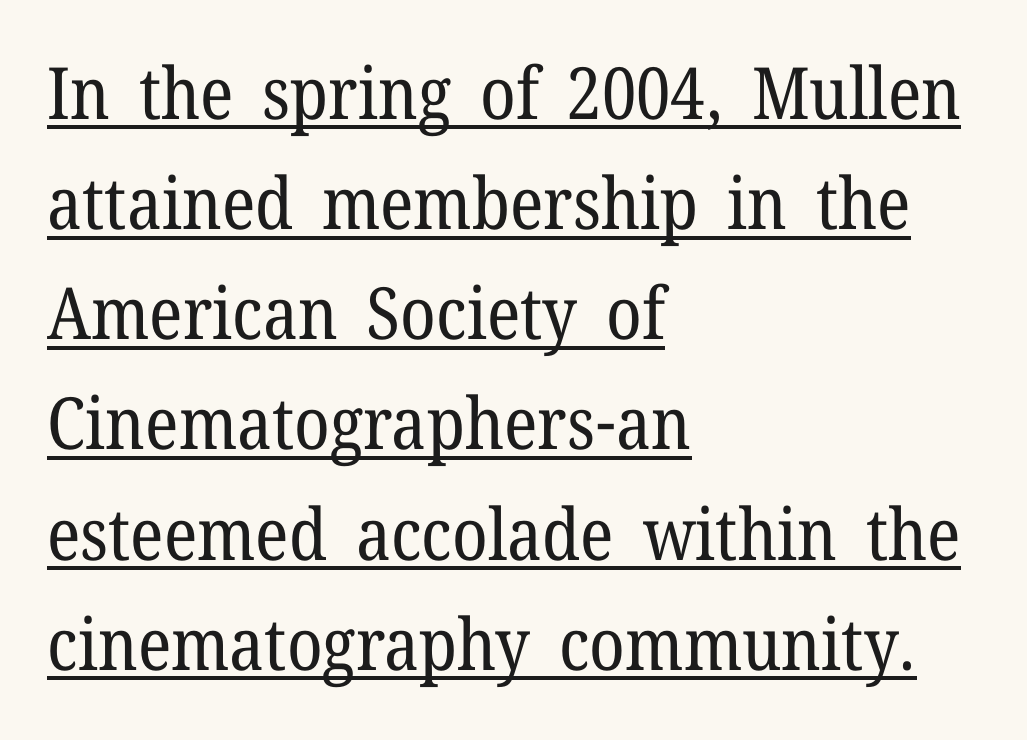
Q: Is the text bold? A: No.
Q: Is the text italic (slanted)? A: No, it is upright.
Q: Is the typeface a serif or a sans-serif typeface? A: Serif.
Q: Is the text underlined? A: Yes.
Q: How is the paragraph aligned? A: Left-aligned.
Q: Is the spacing between letters normal or unusually wide? A: Normal.
Q: Is the spacing between lines tight, normal or loose? A: Normal.
Q: Width (condensed, normal, or wide)? A: Normal.
Q: Stroke contrast? A: Low.
Q: x-height? A: Medium.
Q: Monospaced? A: No.
